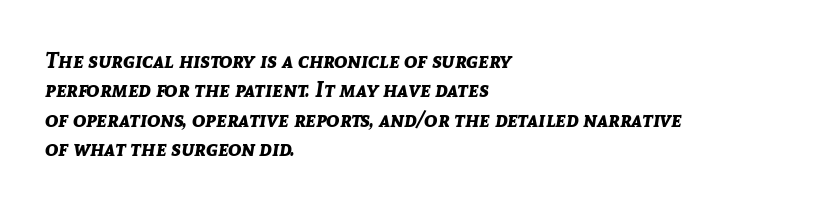
Looking at the ascenders, they clearly lean. The line texture is even and compact thanks to regular tracking. This is heavy type, rendered in bold. Line spacing here is normal. Horizontally, the lines are justified to the leading edge only.
